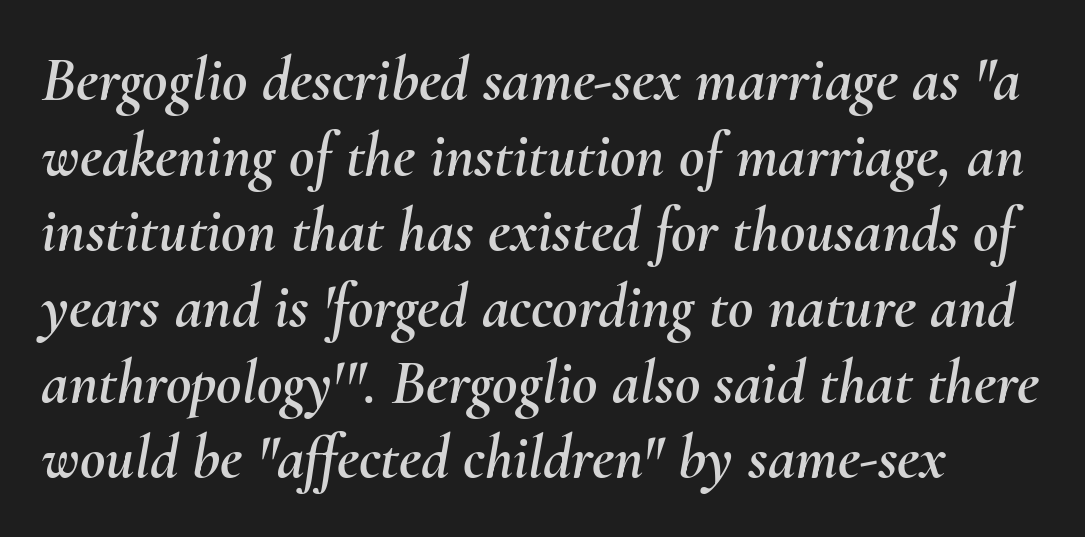
The axis of the letterforms is tilted away from vertical. The letters sit at their default tracking, neither squeezed nor spread. The specimen omits any rule beneath the text block's lines. These lines are rendered in a variable-pitch font.
